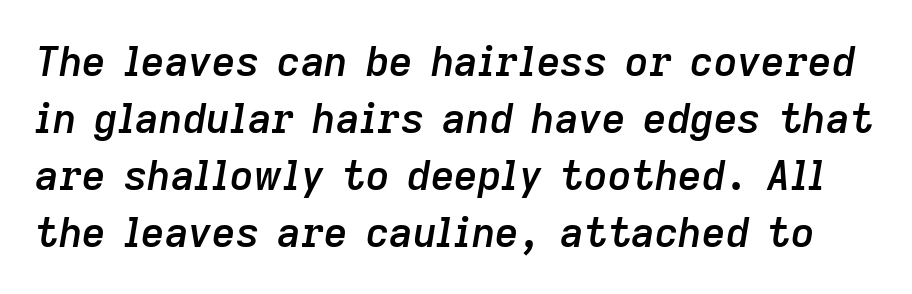
The image shows 41 px semibold type, italic (leaning right); set normal line spacing (1.39x), normal letter spacing, not underlined; low stroke contrast and a medium x-height.
